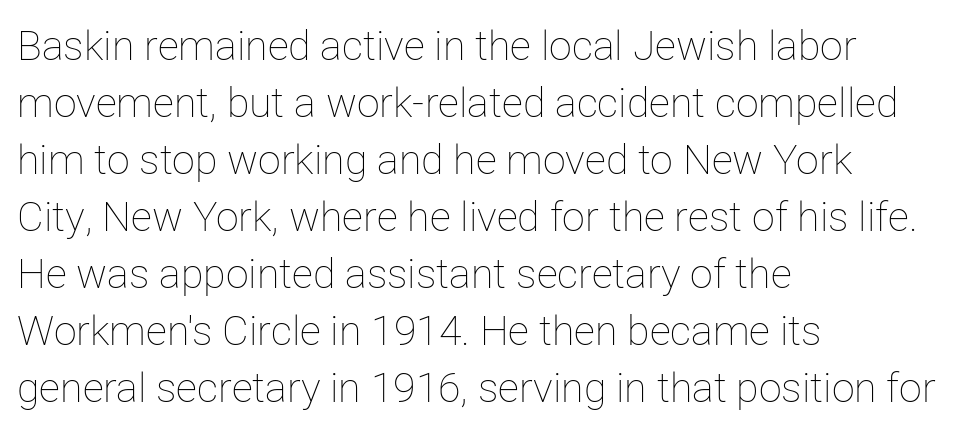
Teacher's note: observe the even left margin — that is flush-left alignment. Tracking value appears to be zero — textbook default spacing. The lettering holds an erect, upright posture throughout. The space between consecutive lines is moderate.
